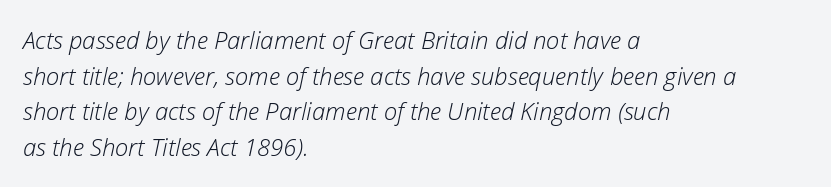
The image shows 24 px text type, italic (leaning right); set left-aligned, normal line spacing (1.48x), normal letter spacing, not underlined.
